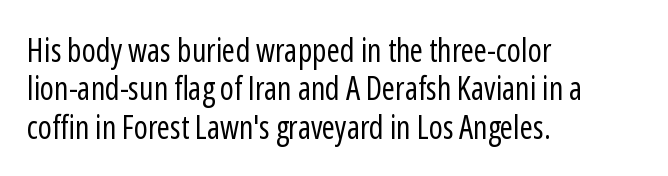
The glyphs in this specimen are sans serif. Do the characters align in a grid? No, the font is proportional. Type without underlining. Each stroke keeps to a modest, everyday thickness or less. Glyph-to-glyph distance matches everyday printed text. Ordinary non-slanted type is in use.
